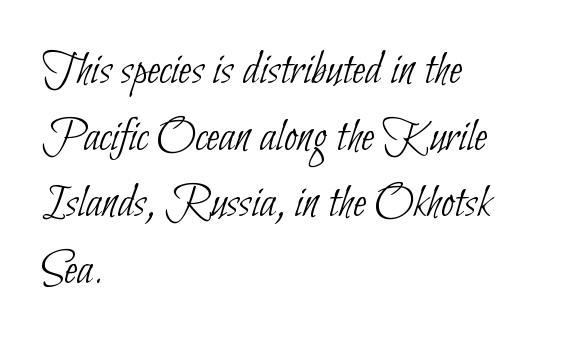
Letters rest on an invisible, unmarked baseline. The lines in this sample share a left origin and differ only in where they stop. Character widths vary here, with narrow letters taking less room than wide ones. This rendering employs a face without finishing strokes, i.e., a sans-serif.
